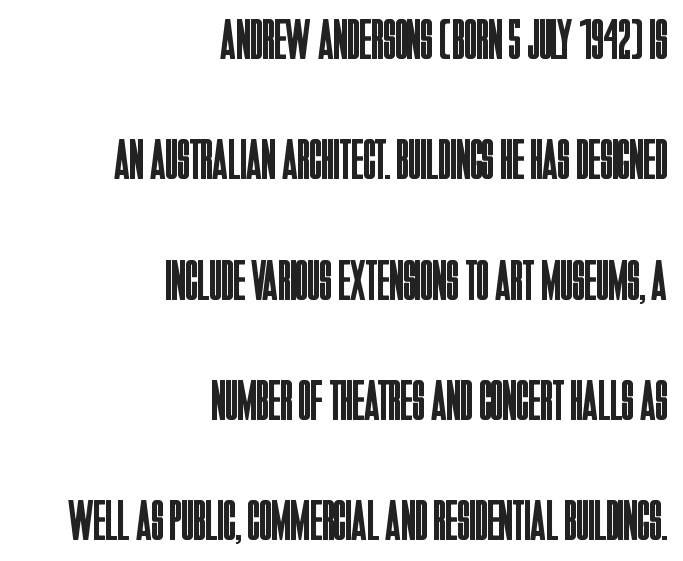
The image shows 57 px regular-weight, condensed sans-serif type, upright; set right-aligned, loose line spacing (2.11x), normal letter spacing, not underlined; low stroke contrast and a large x-height.
